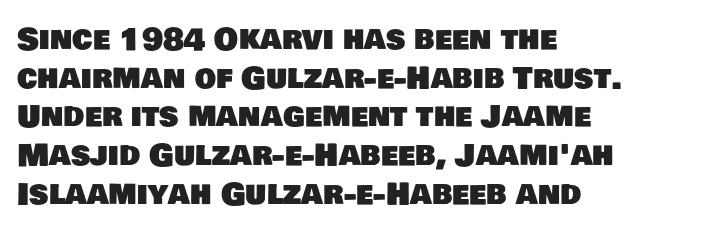
{"serif": "no", "width": "normal", "stroke_contrast": "low", "x_height": "large", "monospaced": "no", "underline": "no", "align": "left", "line_spacing": "normal", "line_spacing_ratio": 1.29, "letter_spacing": "normal", "letter_spacing_em": 0.0, "glyph_px": 30}
